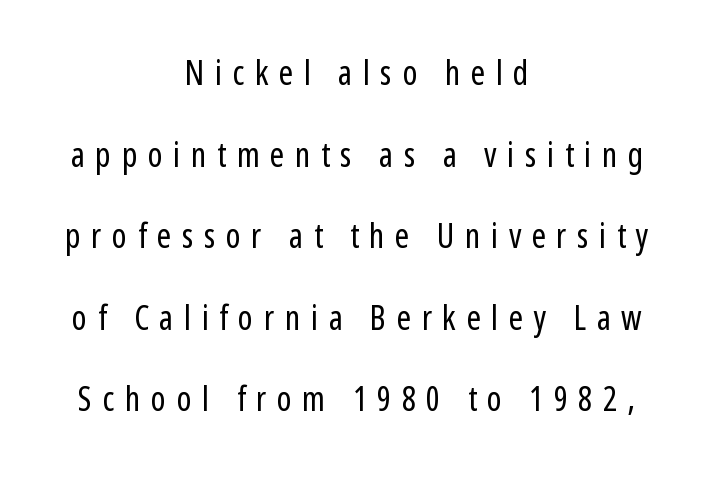
The image shows 34 px regular-weight, condensed sans-serif type, upright; set centered, loose line spacing (2.4x), unusually wide letter spacing (+0.31 em), not underlined; low stroke contrast and a medium x-height.
